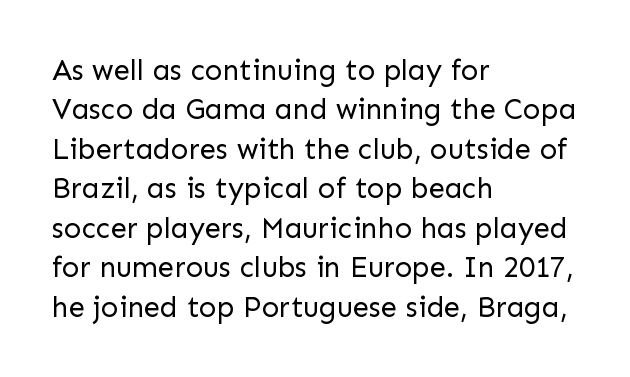
{"serif": "no", "italic": "no", "bold": "no", "weight": "regular", "width": "normal", "stroke_contrast": "low", "x_height": "medium", "monospaced": "no", "underline": "no", "align": "left", "line_spacing": "normal", "line_spacing_ratio": 1.36, "letter_spacing": "normal", "letter_spacing_em": 0.0, "glyph_px": 29}
